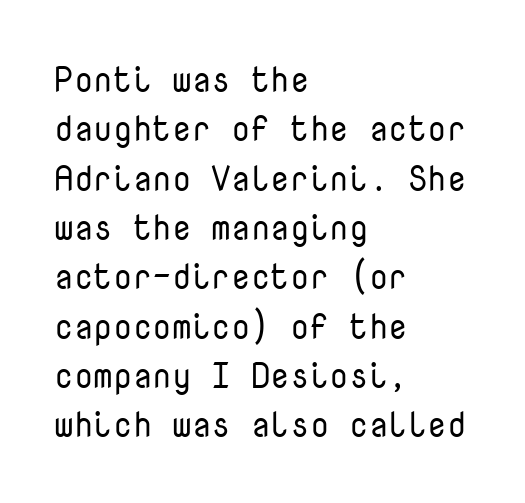
{"serif": "no", "italic": "no", "bold": "no", "weight": "regular", "width": "normal", "stroke_contrast": "low", "x_height": "medium", "monospaced": "yes", "underline": "no", "align": "left", "line_spacing": "normal", "line_spacing_ratio": 1.41, "letter_spacing": "normal", "letter_spacing_em": 0.0, "glyph_px": 35}
